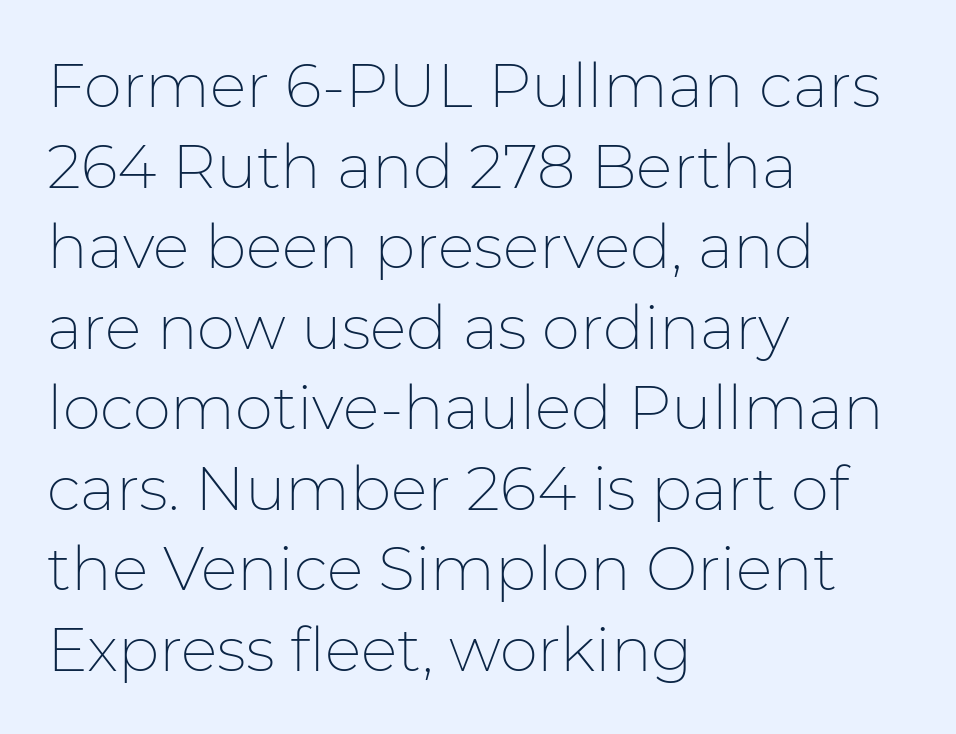
{"serif": "no", "italic": "no", "bold": "no", "weight": "thin", "width": "normal", "stroke_contrast": "low", "x_height": "medium", "monospaced": "no", "underline": "no", "align": "left", "line_spacing": "normal", "line_spacing_ratio": 1.32, "letter_spacing": "normal", "letter_spacing_em": 0.0, "glyph_px": 61}
